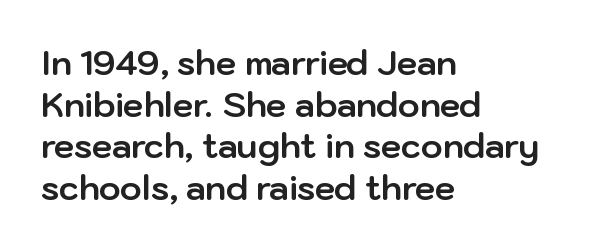
{"serif": "no", "italic": "no", "bold": "yes", "weight": "bold", "width": "normal", "stroke_contrast": "low", "x_height": "medium", "monospaced": "no", "underline": "no", "align": "left", "line_spacing": "normal", "line_spacing_ratio": 1.26, "letter_spacing": "normal", "letter_spacing_em": 0.0, "glyph_px": 33}
